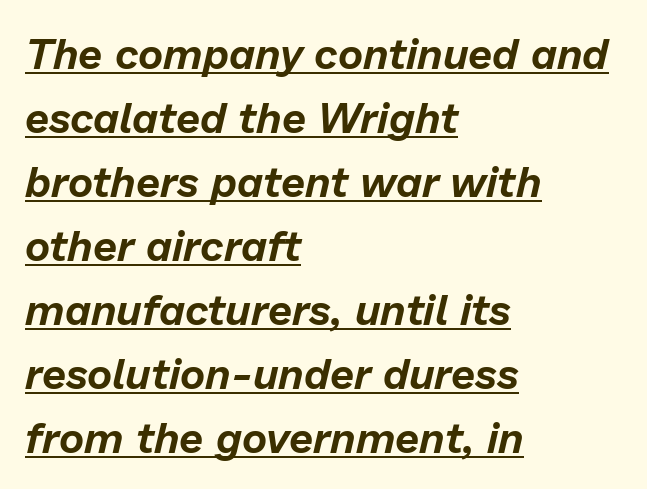
The rendering anchors every line to the left-hand side. Horizontal bands of white between lines are of average thickness. Is the type slanted? Yes — the strokes lean at a clear angle. The letters advance in unequal steps, a hallmark of proportional type.
